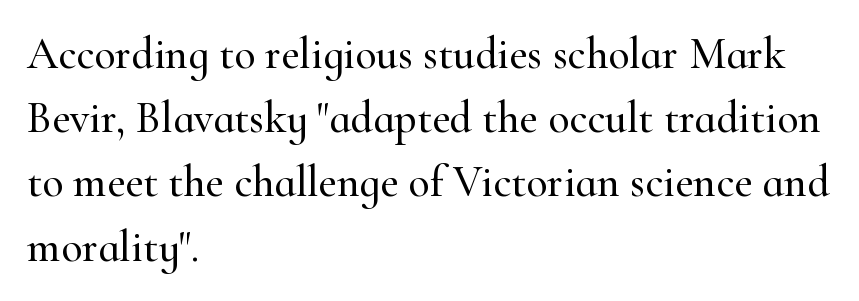
{"serif": "yes", "italic": "no", "width": "normal", "stroke_contrast": "high", "x_height": "small", "monospaced": "no", "underline": "no", "align": "left", "line_spacing": "normal", "line_spacing_ratio": 1.46, "letter_spacing": "normal", "letter_spacing_em": 0.0, "glyph_px": 44}
